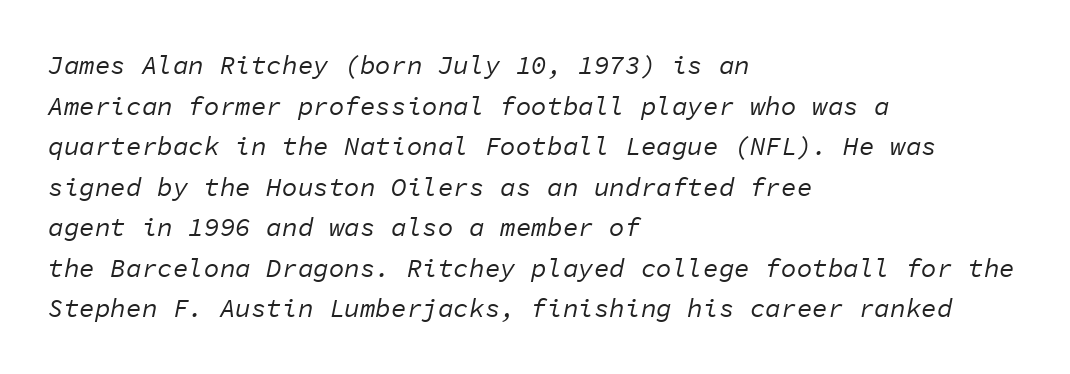
The image shows 26 px text type, italic (leaning right); set left-aligned, normal line spacing (1.56x), normal letter spacing, not underlined.
